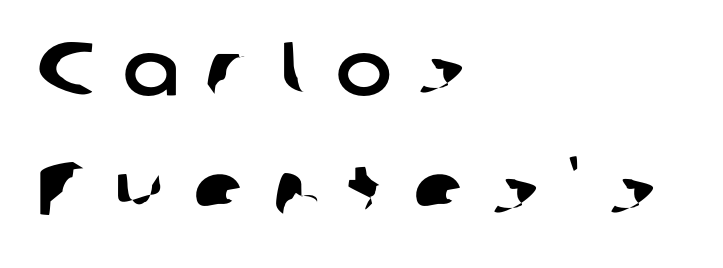
This block has exactly the height ordinary leading produces. The strip under each line holds only bare page. There is plenty of visible air inserted between adjacent glyphs. Look at the bottom of the vertical strokes: they stop flat, with no serifs.
